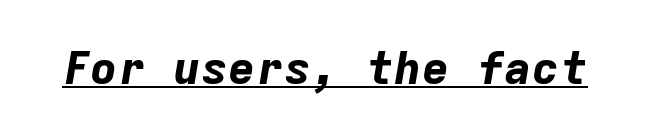
Q: Is the text bold? A: Yes.
Q: Is the text italic (slanted)? A: Yes, it leans right by about 9 degrees.
Q: Is the text underlined? A: Yes.
Q: Is the spacing between letters normal or unusually wide? A: Normal.
Q: Width (condensed, normal, or wide)? A: Normal.
Q: Stroke contrast? A: Low.
Q: x-height? A: Medium.
Q: Monospaced? A: Yes.
